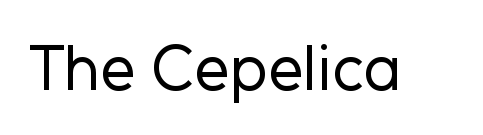
Q: Is the text bold? A: No.
Q: Is the text italic (slanted)? A: No, it is upright.
Q: Is the typeface a serif or a sans-serif typeface? A: Sans-serif.
Q: Is the text underlined? A: No.
Q: Is the spacing between letters normal or unusually wide? A: Normal.
Q: Width (condensed, normal, or wide)? A: Normal.
Q: Stroke contrast? A: Low.
Q: x-height? A: Medium.
Q: Monospaced? A: No.
